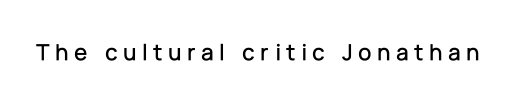
Q: Is the text italic (slanted)? A: No, it is upright.
Q: Is the text underlined? A: No.
Q: Is the spacing between letters normal or unusually wide? A: Unusually wide.
